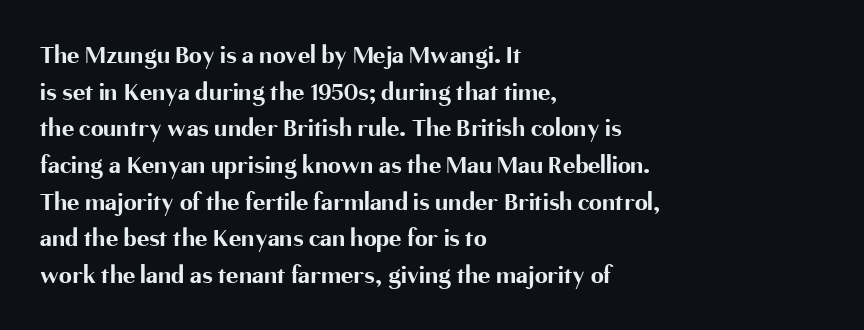
Caption: multi-line text, flush left, ragged right. Look at the tracking — it's just the regular setting, nothing added. Upright lettering throughout. The passage shown is emphatically bold. The passage shown is not underscored anywhere.
